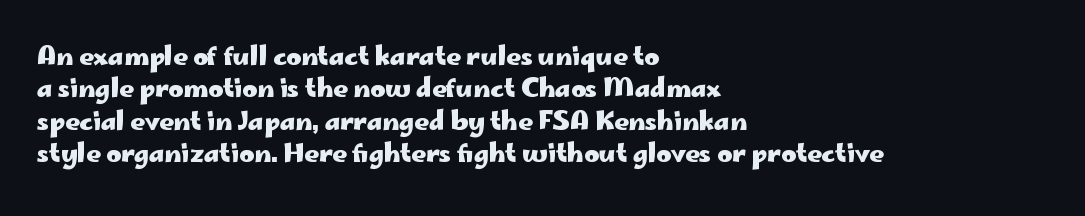
Q: Is the text bold? A: Yes.
Q: Is the text italic (slanted)? A: No, it is upright.
Q: Is the text underlined? A: No.
Q: How is the paragraph aligned? A: Left-aligned.
Q: Is the spacing between letters normal or unusually wide? A: Normal.
Q: Is the spacing between lines tight, normal or loose? A: Normal.
